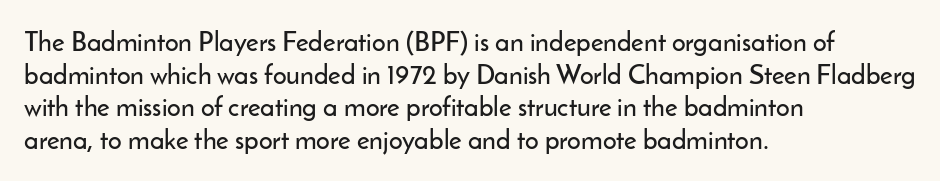
Q: Is the text italic (slanted)? A: No, it is upright.
Q: Is the text underlined? A: No.
Q: How is the paragraph aligned? A: Left-aligned.
Q: Is the spacing between letters normal or unusually wide? A: Normal.
